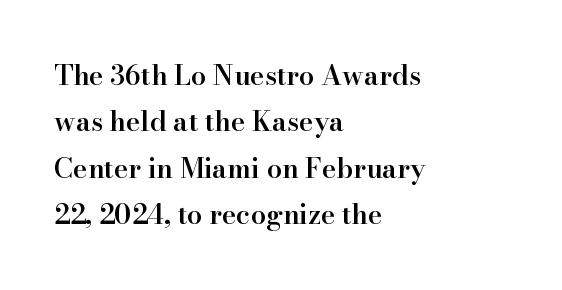
The image shows 27 px text type, upright; set left-aligned, line spacing 1.72x, normal letter spacing, not underlined.
